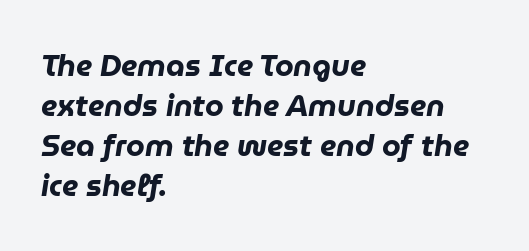
The lines are quadded left. Lines of text with bare space underneath. Observe the ordinary spacing: letters are neighbours, not strangers. The rendering applies a slant to the glyphs. Vertically, the passage feels balanced, rows spaced as you'd expect.
